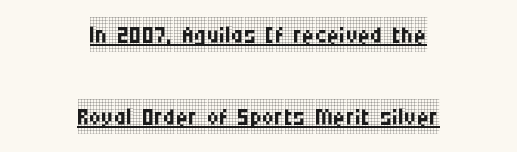
{"serif": "yes", "italic": "no", "bold": "no", "weight": "regular", "width": "condensed", "stroke_contrast": "low", "x_height": "large", "monospaced": "no", "underline": "yes", "align": "center", "line_spacing": "loose", "line_spacing_ratio": 2.42, "letter_spacing": "normal", "letter_spacing_em": 0.0, "glyph_px": 34}
